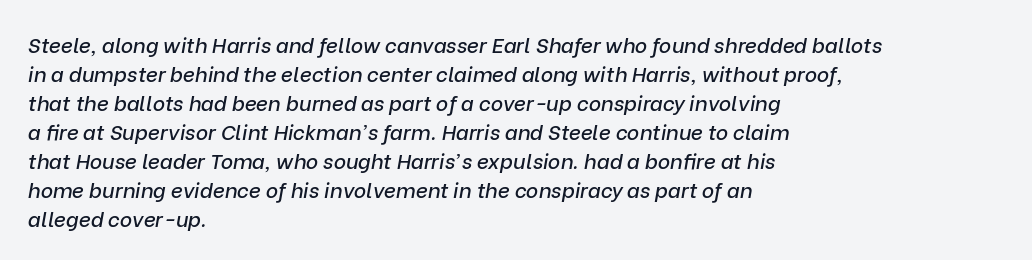
The image shows 21 px text type, italic (leaning right); set left-aligned, normal line spacing (1.38x), normal letter spacing, not underlined.
